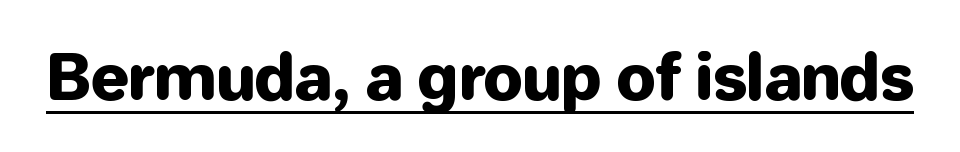
Honestly, the letter spacing is just normal — you wouldn't notice it. The font's upright variant was chosen for this text. This sample uses a sans-serif face. The lettering is marked with a stroke running underneath it. Here the designer chose a conventional face with non-uniform glyph widths.
